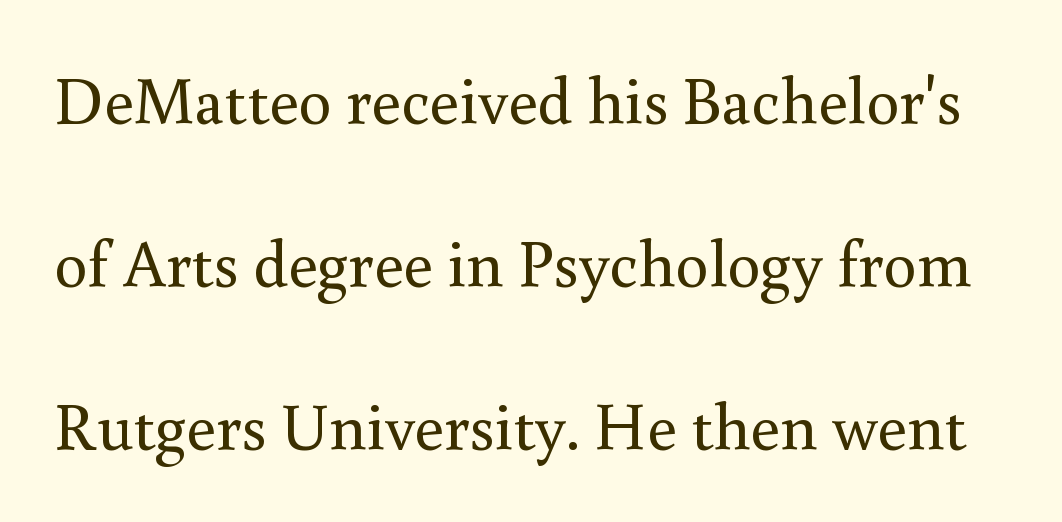
No chunkiness to these letters — they're not bold. Students, observe: this is what heavily led, spacious text looks like. A clean baseline with only descenders dipping below it. Examine the stroke ends and you'll spot serifs. Letter spacing: default.
